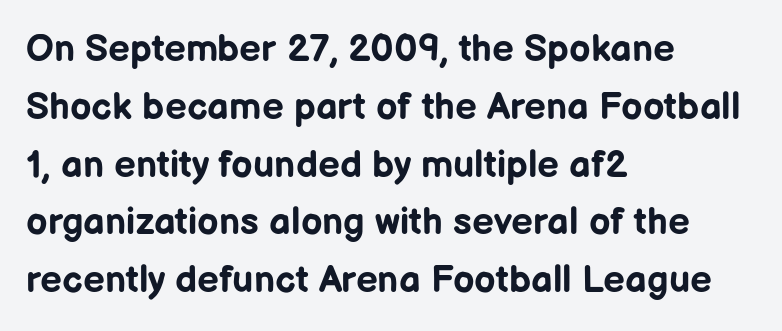
{"serif": "no", "italic": "no", "bold": "yes", "weight": "bold", "width": "normal", "stroke_contrast": "low", "x_height": "medium", "monospaced": "no", "underline": "no", "align": "left", "line_spacing": "normal", "line_spacing_ratio": 1.52, "letter_spacing": "normal", "letter_spacing_em": 0.0, "glyph_px": 38}
